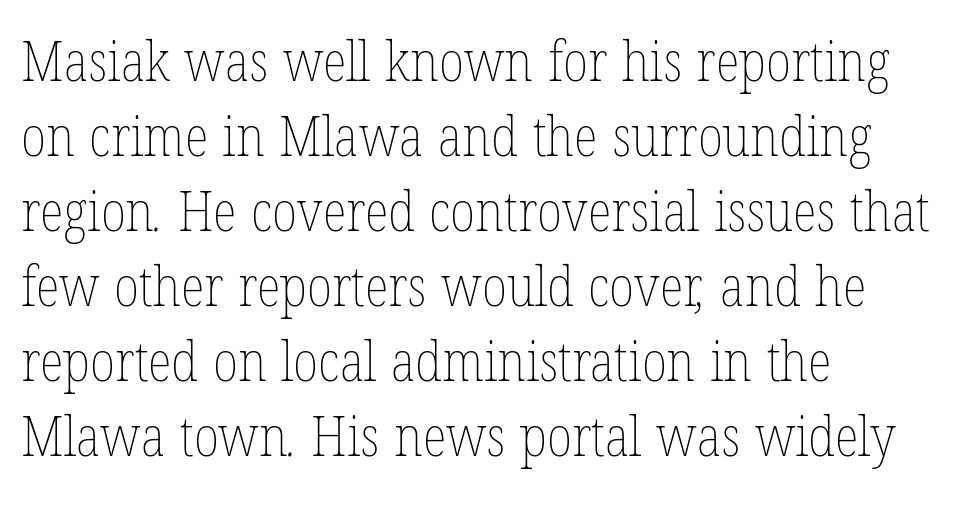
Q: Is the text bold? A: No.
Q: Is the text underlined? A: No.
Q: How is the paragraph aligned? A: Left-aligned.
Q: Is the spacing between letters normal or unusually wide? A: Normal.
Q: Is the spacing between lines tight, normal or loose? A: Normal.
Q: Width (condensed, normal, or wide)? A: Condensed.
Q: Stroke contrast? A: Low.
Q: x-height? A: Medium.
Q: Monospaced? A: No.
